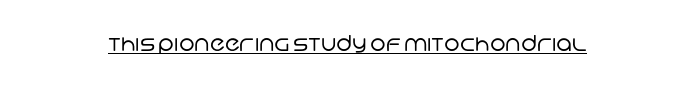
Q: Is the text bold? A: No.
Q: Is the text underlined? A: Yes.
Q: Is the spacing between letters normal or unusually wide? A: Normal.
